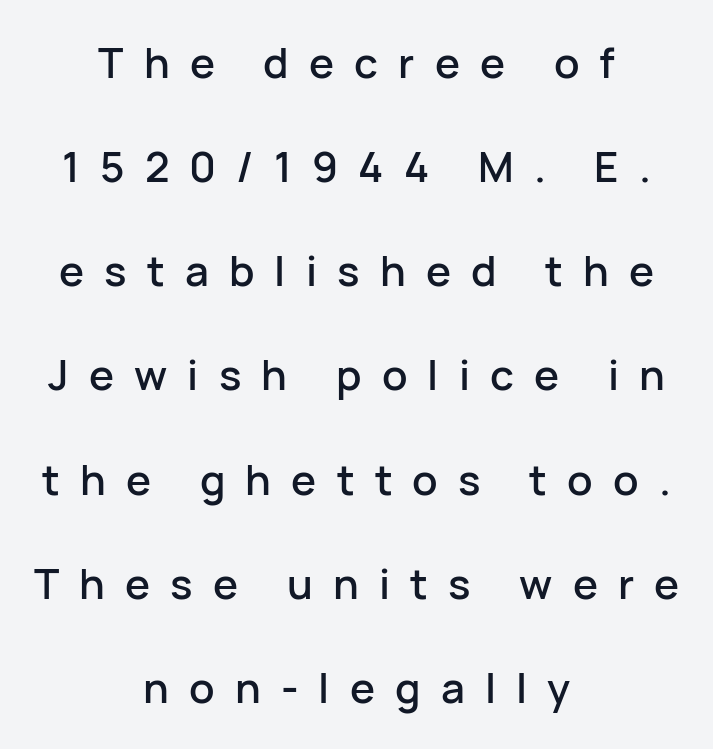
{"serif": "no", "italic": "no", "width": "normal", "stroke_contrast": "low", "x_height": "medium", "monospaced": "no", "underline": "no", "align": "center", "line_spacing": "loose", "line_spacing_ratio": 2.48, "letter_spacing": "wide", "letter_spacing_em": 0.48, "glyph_px": 42}
